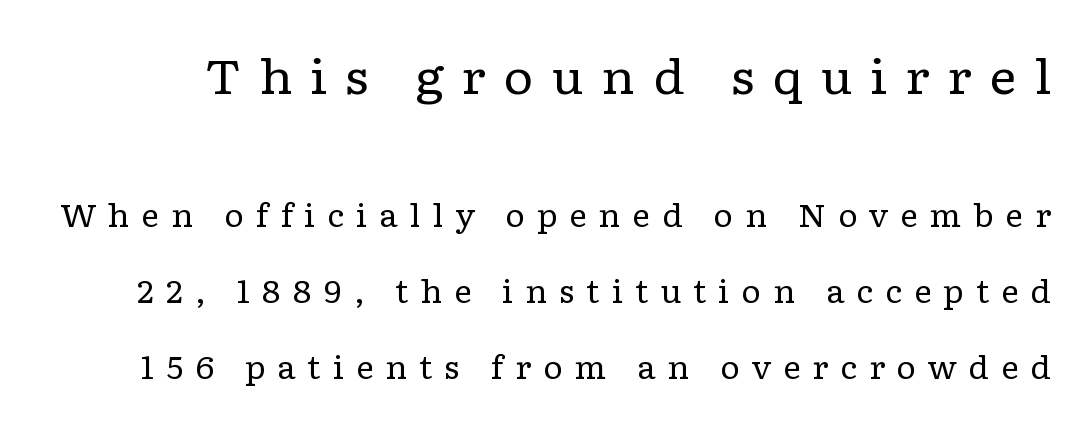
The image shows 47 px regular-weight, wide serif type, upright; set loose line spacing (2.44x), unusually wide letter spacing (+0.37 em), not underlined; the first (top) block is 1.52x larger; low stroke contrast and a medium x-height.
